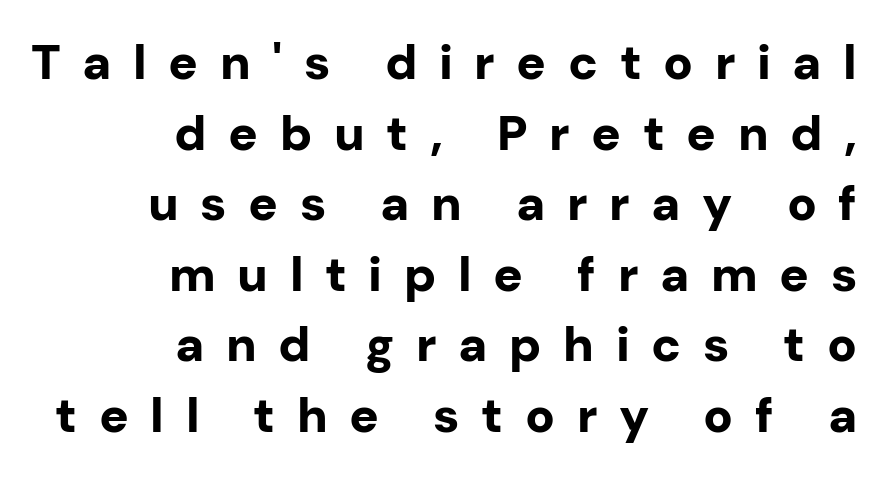
{"serif": "no", "italic": "no", "bold": "yes", "weight": "bold", "width": "normal", "stroke_contrast": "low", "x_height": "medium", "monospaced": "no", "underline": "no", "align": "right", "line_spacing": "normal", "line_spacing_ratio": 1.44, "letter_spacing": "wide", "letter_spacing_em": 0.44, "glyph_px": 49}
